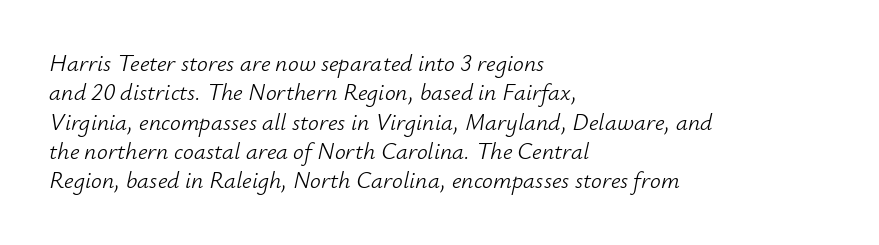
The letters sit at their default tracking, neither squeezed nor spread. The typesetter chose a ragged-right arrangement here. Does the lettering tilt? It does — this is italic. Any mark beneath the type? The region is blank.
